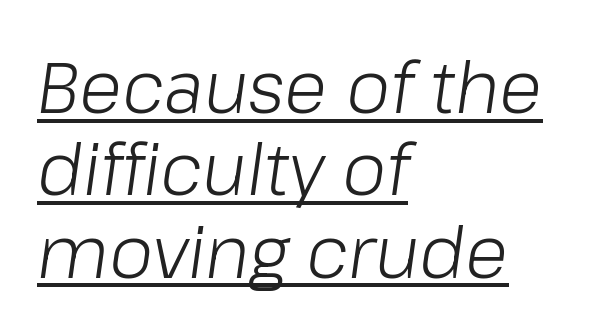
If you drew a ruler down the left edge, every line would touch it. A typesetter would call this proportional, since set widths differ per character. Think standard paragraph weight, or any step lighter than that. The specimen reads as italic at a glance.
